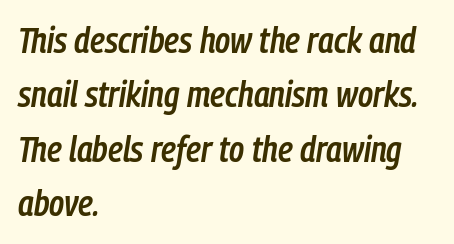
Summary of weight: moderately heavy, a semibold. Rendered with sloped, italic letterforms. This sample has the flowing, uneven cadence of proportional lettering. Is the letter spacing exaggerated? No — it looks like the ordinary default.
